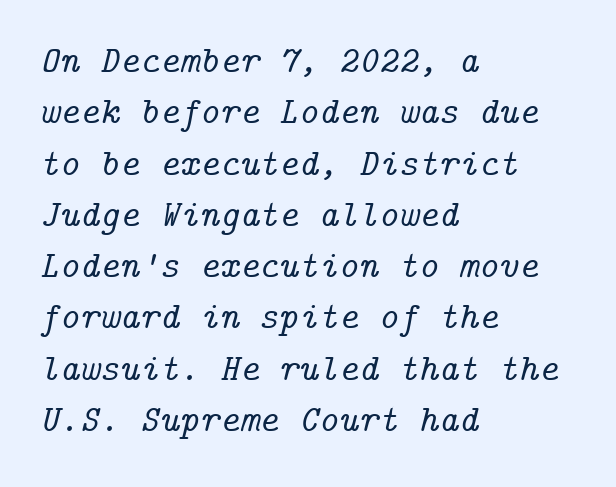
{"serif": "yes", "italic": "yes", "lean": "right", "slant_degrees": 14, "width": "normal", "stroke_contrast": "low", "x_height": "medium", "underline": "no", "align": "left", "line_spacing": "normal", "line_spacing_ratio": 1.35, "letter_spacing": "normal", "letter_spacing_em": 0.0, "glyph_px": 38}
